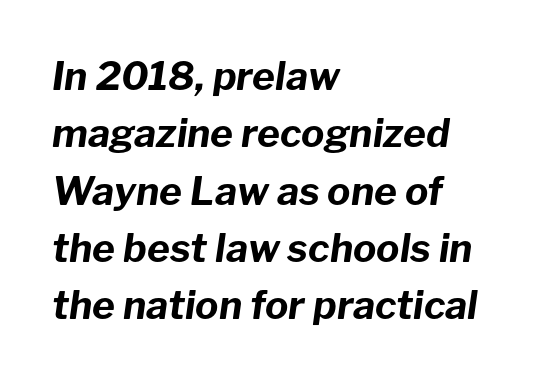
Heft: maximum for text — a bold. Teacher's note: observe the even left margin — that is flush-left alignment. Honestly, the row spacing looks completely unremarkable. Lines of text with bare space underneath. The letters advance in unequal steps, a hallmark of proportional type. Tracking value appears to be zero — textbook default spacing.
